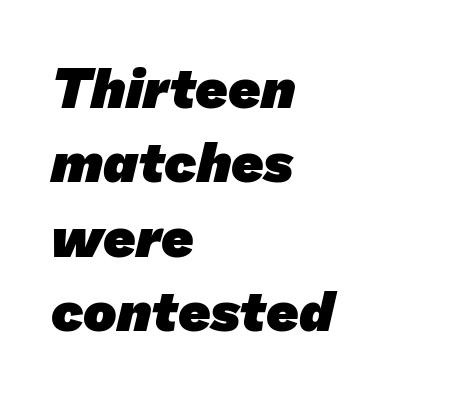
The image shows 56 px heavy sans-serif type; set left-aligned, normal line spacing (1.33x), normal letter spacing, not underlined; low stroke contrast and a medium x-height.
